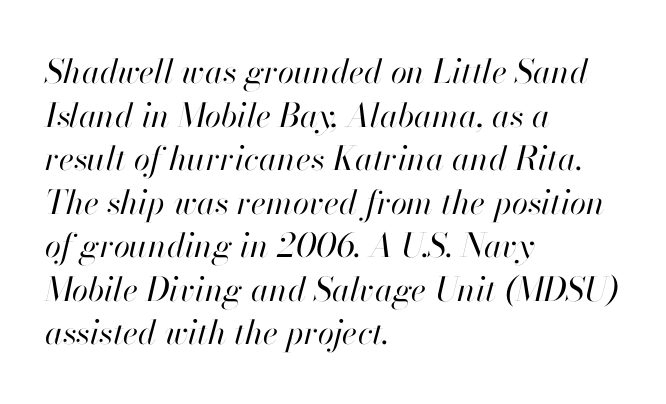
The image shows 33 px regular-weight type, italic (leaning right); set left-aligned, normal line spacing (1.32x), normal letter spacing, not underlined; high stroke contrast and a small x-height.
